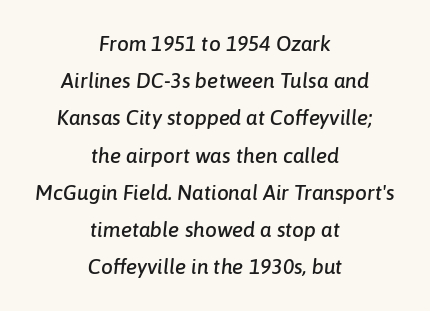
{"italic": "yes", "lean": "right", "slant_degrees": 6, "underline": "no", "align": "center", "line_spacing_ratio": 1.77, "letter_spacing": "normal", "letter_spacing_em": 0.0, "glyph_px": 21}
